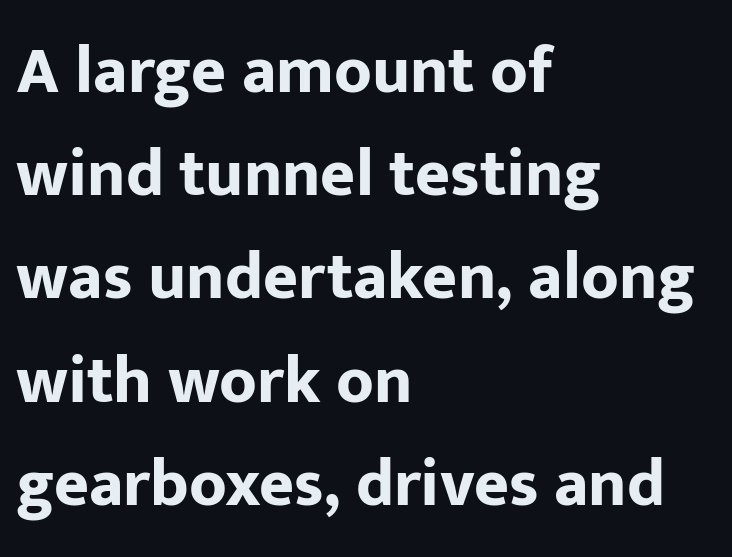
{"serif": "no", "italic": "no", "bold": "yes", "weight": "bold", "width": "normal", "stroke_contrast": "low", "x_height": "medium", "monospaced": "no", "underline": "no", "align": "left", "line_spacing": "normal", "line_spacing_ratio": 1.54, "letter_spacing": "normal", "letter_spacing_em": 0.0, "glyph_px": 67}
